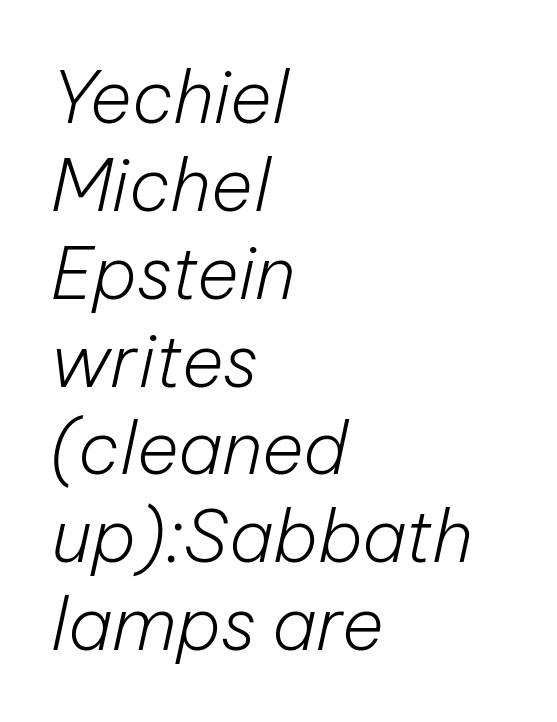
Spacing between characters is what you'd get straight out of the box. Letters rest on an invisible, unmarked baseline. All the whitespace from short lines collects on the right. Think of a printed novel: that variable character pitch is what you see here. No extra ink here — the face is not bold. The whole block is typeset with a tilt.
